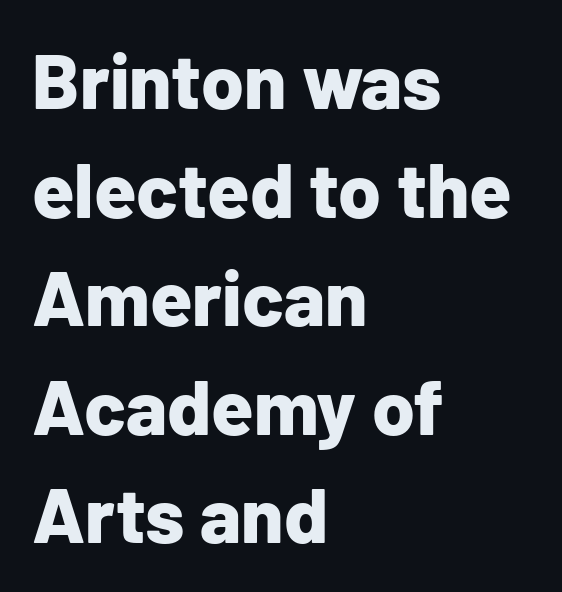
{"serif": "no", "italic": "no", "bold": "yes", "weight": "bold", "width": "normal", "stroke_contrast": "low", "x_height": "medium", "monospaced": "no", "underline": "no", "align": "left", "line_spacing": "normal", "line_spacing_ratio": 1.41, "letter_spacing": "normal", "letter_spacing_em": 0.0, "glyph_px": 77}
